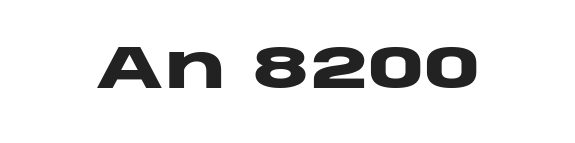
{"serif": "no", "italic": "no", "bold": "yes", "weight": "heavy", "width": "wide", "stroke_contrast": "low", "x_height": "large", "monospaced": "no", "underline": "no", "letter_spacing": "normal", "letter_spacing_em": 0.0, "glyph_px": 60}
